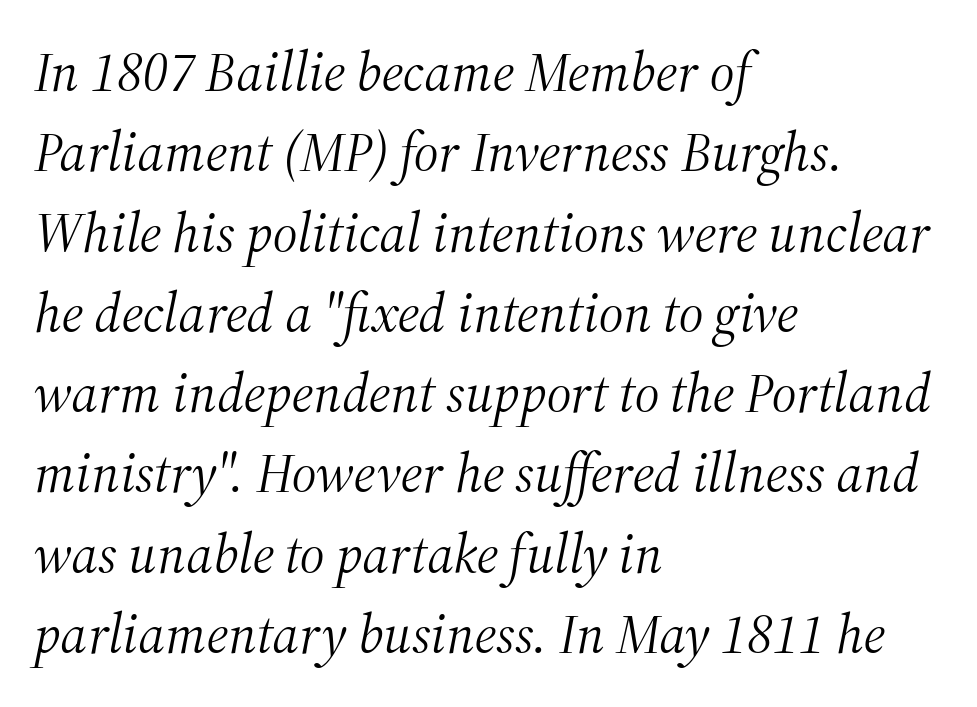
Q: Is the text bold? A: No.
Q: Is the text italic (slanted)? A: Yes, it leans right by about 12 degrees.
Q: Is the typeface a serif or a sans-serif typeface? A: Serif.
Q: Is the text underlined? A: No.
Q: How is the paragraph aligned? A: Left-aligned.
Q: Is the spacing between letters normal or unusually wide? A: Normal.
Q: Is the spacing between lines tight, normal or loose? A: Normal.
Q: Width (condensed, normal, or wide)? A: Normal.
Q: Stroke contrast? A: Medium.
Q: x-height? A: Medium.
Q: Monospaced? A: No.
